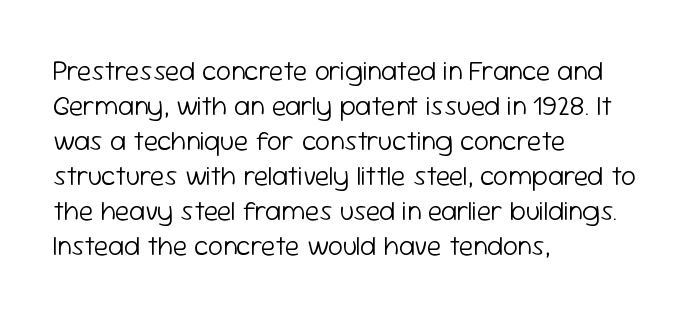
The image shows 27 px text type, upright; set left-aligned, normal line spacing (1.3x), normal letter spacing, not underlined.
